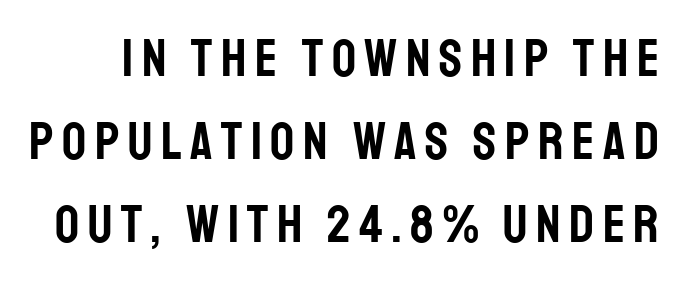
The image shows 53 px condensed sans-serif type, upright; set normal line spacing (1.57x), not underlined; low stroke contrast and a large x-height.
